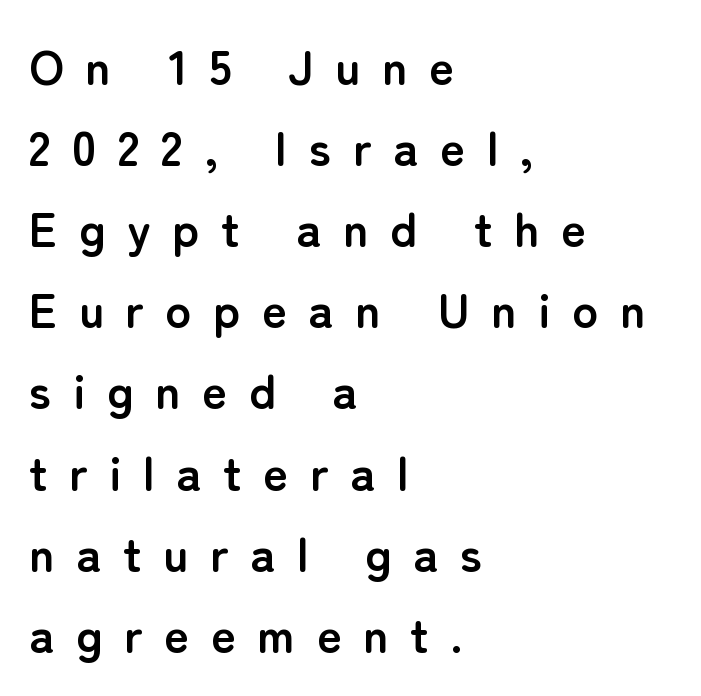
Q: Is the text bold? A: Yes.
Q: Is the text italic (slanted)? A: No, it is upright.
Q: Is the typeface a serif or a sans-serif typeface? A: Sans-serif.
Q: Is the text underlined? A: No.
Q: How is the paragraph aligned? A: Left-aligned.
Q: Is the spacing between letters normal or unusually wide? A: Unusually wide.
Q: Is the spacing between lines tight, normal or loose? A: Normal.
Q: Width (condensed, normal, or wide)? A: Normal.
Q: Stroke contrast? A: Low.
Q: x-height? A: Medium.
Q: Monospaced? A: No.
